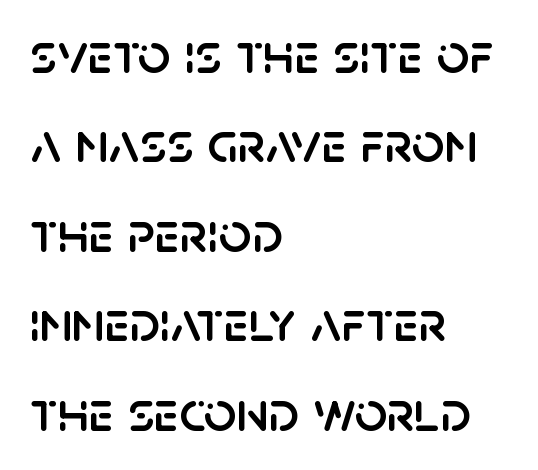
{"serif": "no", "italic": "no", "width": "normal", "stroke_contrast": "low", "x_height": "large", "monospaced": "no", "underline": "no", "align": "left", "line_spacing": "normal", "line_spacing_ratio": 1.57, "letter_spacing": "normal", "letter_spacing_em": 0.0, "glyph_px": 57}
